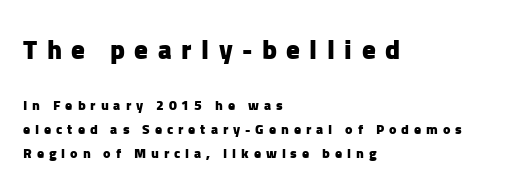
The image shows 27 px bold type, upright; set left-aligned, line spacing 1.71x, unusually wide letter spacing (+0.35 em), not underlined; the first (top) block is 1.93x larger.
